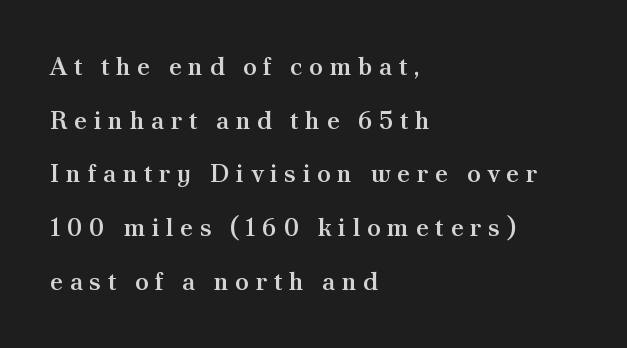
The image shows 25 px text type, upright; set left-aligned, loose line spacing (2.15x), unusually wide letter spacing (+0.26 em), not underlined.
